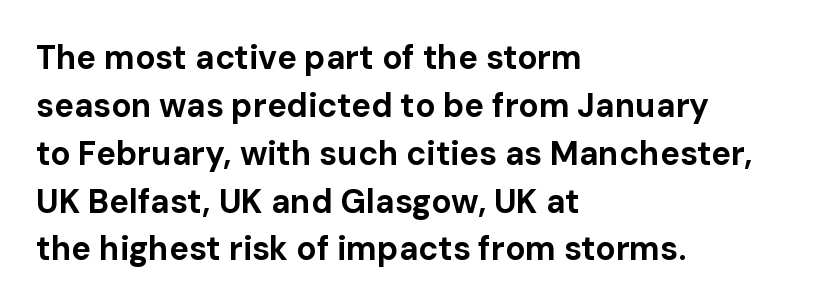
Q: Is the text bold? A: Yes.
Q: Is the text italic (slanted)? A: No, it is upright.
Q: Is the typeface a serif or a sans-serif typeface? A: Sans-serif.
Q: Is the text underlined? A: No.
Q: How is the paragraph aligned? A: Left-aligned.
Q: Is the spacing between letters normal or unusually wide? A: Normal.
Q: Is the spacing between lines tight, normal or loose? A: Normal.
Q: Width (condensed, normal, or wide)? A: Normal.
Q: Stroke contrast? A: Low.
Q: x-height? A: Medium.
Q: Monospaced? A: No.
